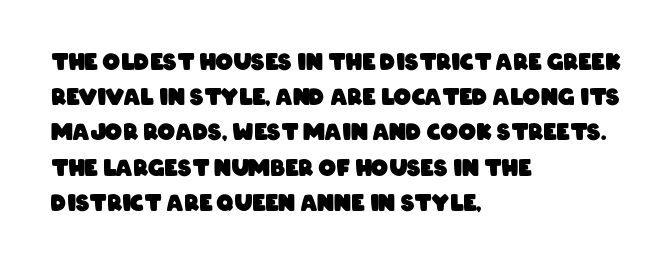
Honestly, the letter spacing is just normal — you wouldn't notice it. Typographic density is high because the face is bold. Line starts are locked; line ends wander. Summary of vertical rhythm: regular, with standard interline spacing. Glance below the letters and you will spot only blank space.
